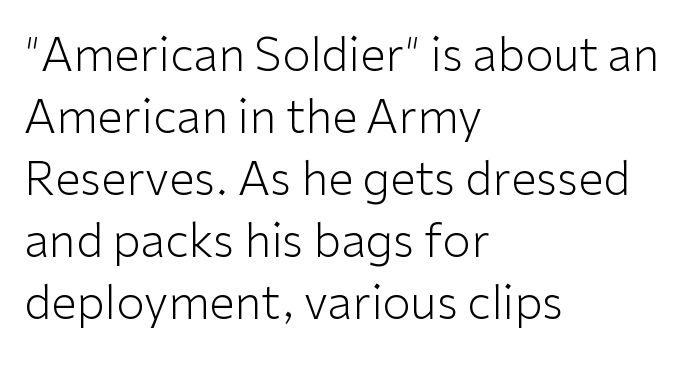
The image shows 46 px light sans-serif type, upright; set left-aligned, normal line spacing (1.35x), normal letter spacing, not underlined; low stroke contrast and a medium x-height.
